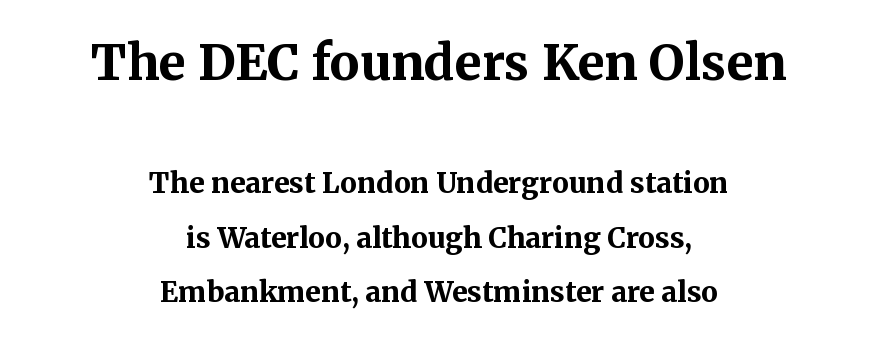
The image shows 49 px bold serif type, upright; set centered, loose line spacing (1.94x), normal letter spacing, not underlined; the first (top) block is 1.75x larger; medium stroke contrast and a medium x-height.
